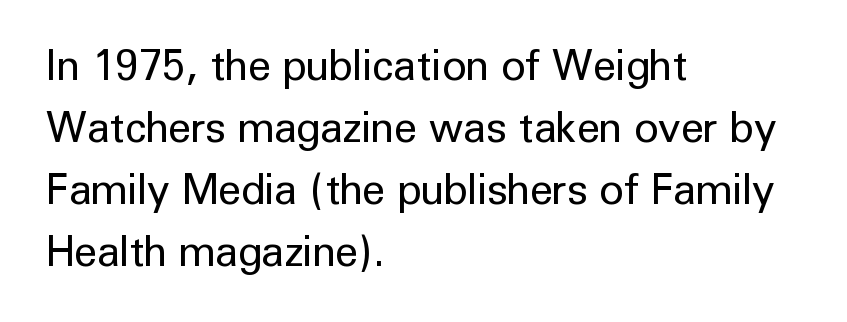
Q: Is the text bold? A: No.
Q: Is the text italic (slanted)? A: No, it is upright.
Q: Is the typeface a serif or a sans-serif typeface? A: Sans-serif.
Q: Is the text underlined? A: No.
Q: How is the paragraph aligned? A: Left-aligned.
Q: Is the spacing between letters normal or unusually wide? A: Normal.
Q: Is the spacing between lines tight, normal or loose? A: Normal.
Q: Width (condensed, normal, or wide)? A: Normal.
Q: Stroke contrast? A: Low.
Q: x-height? A: Medium.
Q: Monospaced? A: No.
